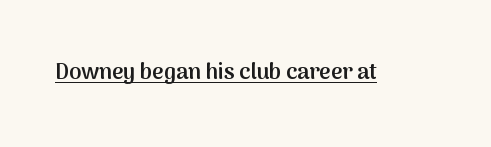
{"italic": "no", "bold": "semi", "underline": "yes", "letter_spacing": "normal", "letter_spacing_em": 0.0, "glyph_px": 22}
